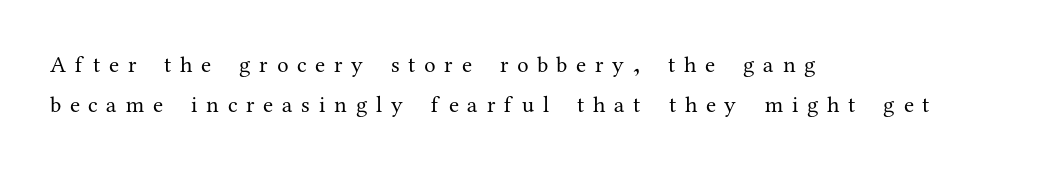
{"italic": "no", "bold": "no", "underline": "no", "align": "left", "line_spacing_ratio": 1.73, "letter_spacing": "wide", "letter_spacing_em": 0.38, "glyph_px": 23}
